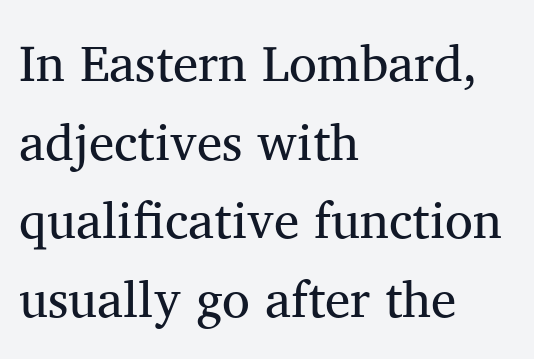
Q: Is the text bold? A: No.
Q: Is the text italic (slanted)? A: No, it is upright.
Q: Is the typeface a serif or a sans-serif typeface? A: Serif.
Q: Is the text underlined? A: No.
Q: How is the paragraph aligned? A: Left-aligned.
Q: Is the spacing between letters normal or unusually wide? A: Normal.
Q: Is the spacing between lines tight, normal or loose? A: Normal.
Q: Width (condensed, normal, or wide)? A: Normal.
Q: Stroke contrast? A: Medium.
Q: x-height? A: Medium.
Q: Monospaced? A: No.
